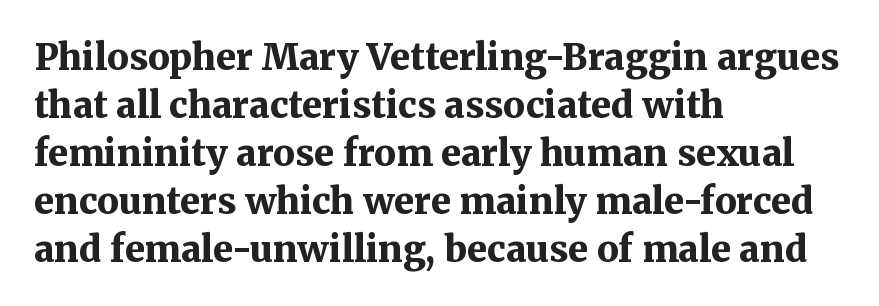
The image shows 36 px bold serif type, upright; set left-aligned, normal line spacing (1.33x), normal letter spacing, not underlined; medium stroke contrast and a medium x-height.
